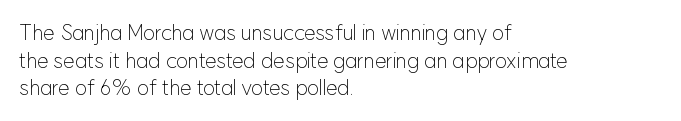
{"italic": "no", "bold": "no", "underline": "no", "align": "left", "line_spacing": "normal", "line_spacing_ratio": 1.31, "letter_spacing": "normal", "letter_spacing_em": 0.0, "glyph_px": 21}
